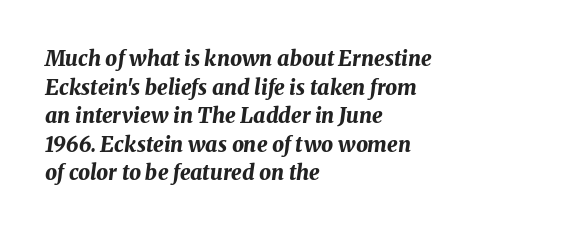
Quick note: underline off. Stroke thickness is high; the sample reads as a true bold. Vertical spacing — default. This sample uses an oblique cut, with every glyph tilted off the vertical. Is the block centered? No — it sits flush against the left margin. The face used here is rendered with its standard letterfit.
